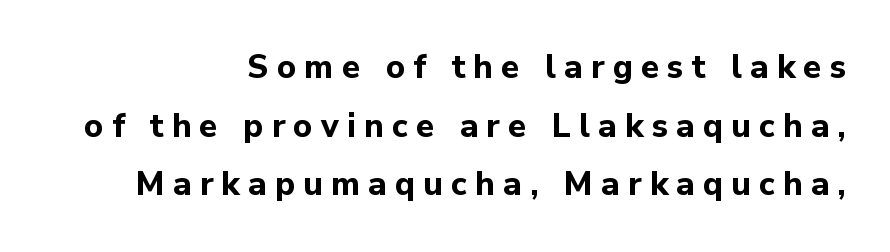
{"serif": "no", "italic": "no", "bold": "yes", "weight": "bold", "width": "normal", "stroke_contrast": "low", "x_height": "medium", "monospaced": "no", "underline": "no", "align": "right", "line_spacing_ratio": 1.78, "letter_spacing": "wide", "letter_spacing_em": 0.25, "glyph_px": 33}
